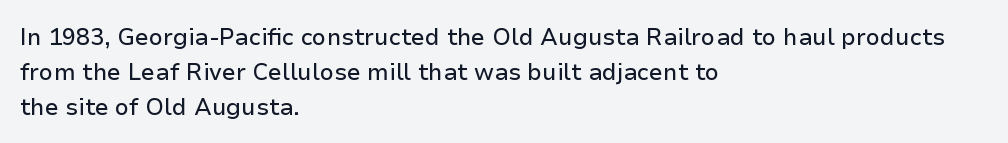
The image shows 23 px text type, upright; set left-aligned, normal line spacing (1.53x), normal letter spacing, not underlined.
